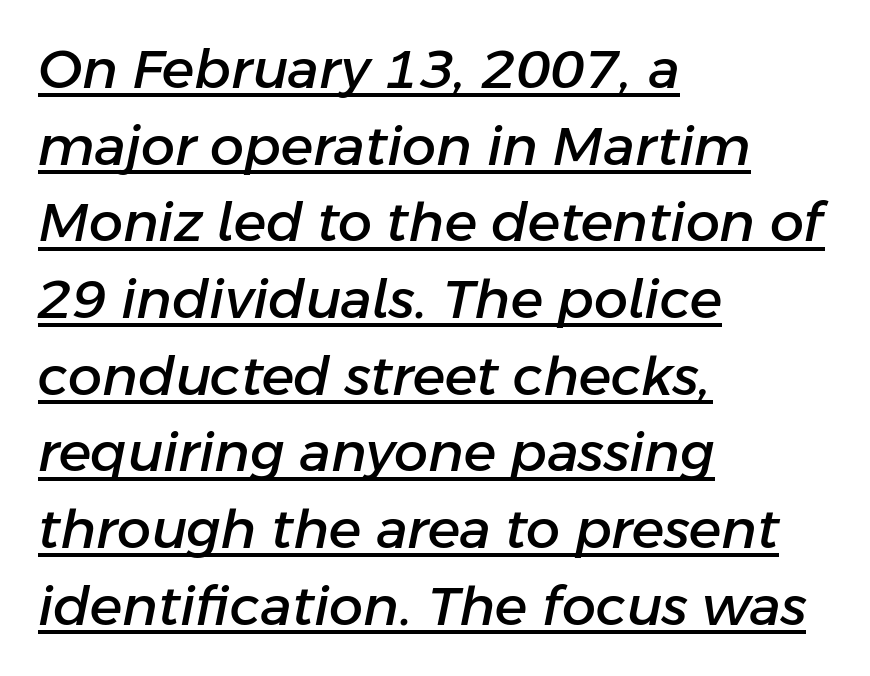
Q: Is the text italic (slanted)? A: Yes, it leans right by about 11 degrees.
Q: Is the text underlined? A: Yes.
Q: How is the paragraph aligned? A: Left-aligned.
Q: Is the spacing between letters normal or unusually wide? A: Normal.
Q: Is the spacing between lines tight, normal or loose? A: Normal.
Q: Width (condensed, normal, or wide)? A: Normal.
Q: Stroke contrast? A: Low.
Q: x-height? A: Medium.
Q: Monospaced? A: No.
